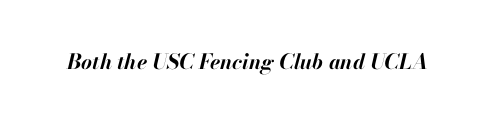
Looking at the ascenders, they clearly lean. The zone under the glyphs is completely vacant. There is no visible air inserted between adjacent glyphs. Pretty heavy lettering here — definitely bold.
